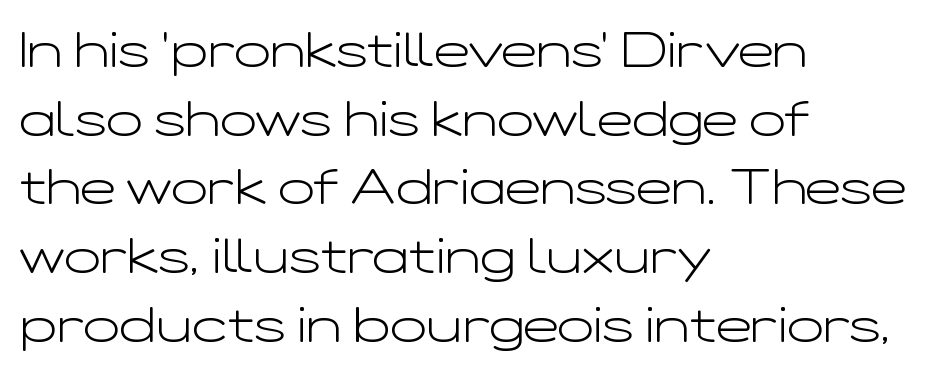
{"serif": "no", "italic": "no", "bold": "no", "weight": "light", "width": "wide", "stroke_contrast": "low", "x_height": "medium", "monospaced": "no", "underline": "no", "align": "left", "line_spacing": "normal", "line_spacing_ratio": 1.43, "letter_spacing": "normal", "letter_spacing_em": 0.0, "glyph_px": 48}
